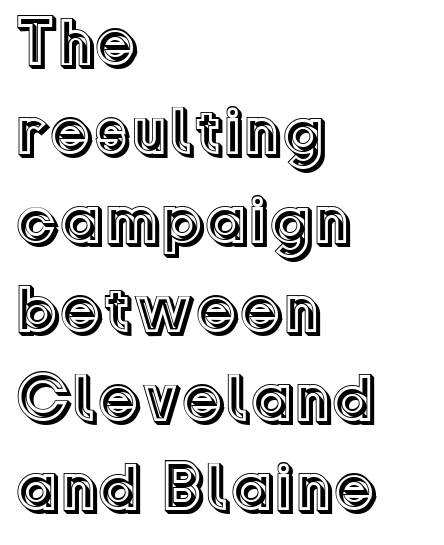
No extra tracking has been applied to these lines. The lettering holds an erect, upright posture throughout. Alignment: flush left. Summary of vertical rhythm: regular, with standard interline spacing.
